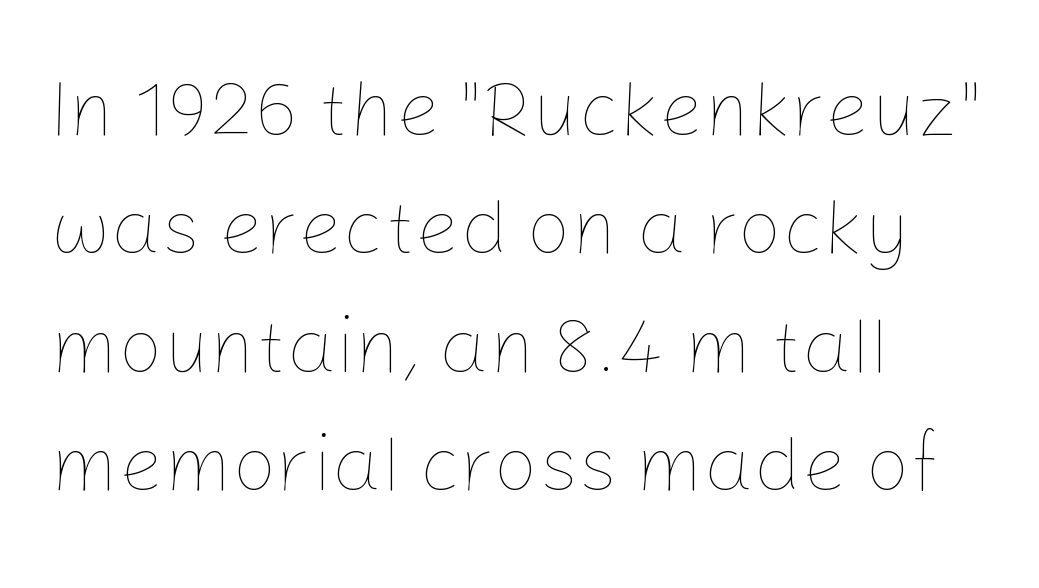
The image shows 79 px thin type, upright; set left-aligned, normal line spacing (1.5x), normal letter spacing, not underlined; low stroke contrast and a medium x-height.
